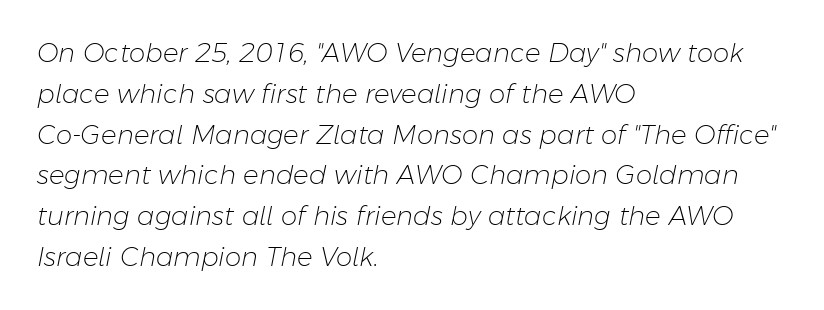
The image shows 26 px text type, italic (leaning right); set left-aligned, normal line spacing (1.57x), normal letter spacing, not underlined.
